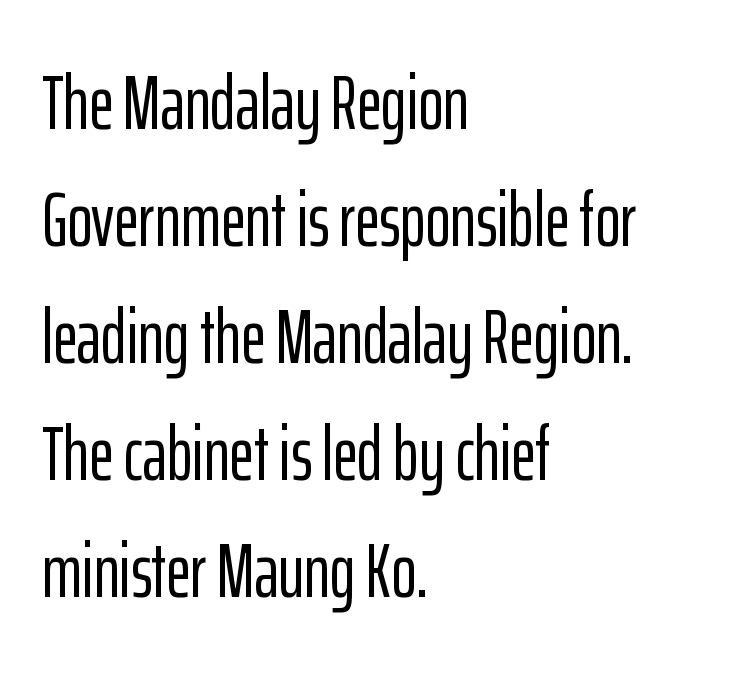
Q: Is the text italic (slanted)? A: No, it is upright.
Q: Is the typeface a serif or a sans-serif typeface? A: Sans-serif.
Q: Is the text underlined? A: No.
Q: How is the paragraph aligned? A: Left-aligned.
Q: Is the spacing between letters normal or unusually wide? A: Normal.
Q: Is the spacing between lines tight, normal or loose? A: Normal.
Q: Width (condensed, normal, or wide)? A: Condensed.
Q: Stroke contrast? A: Low.
Q: x-height? A: Medium.
Q: Monospaced? A: No.
